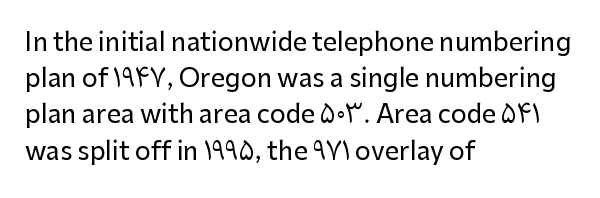
The image shows 25 px text type, upright; set left-aligned, normal line spacing (1.45x), normal letter spacing, not underlined.
